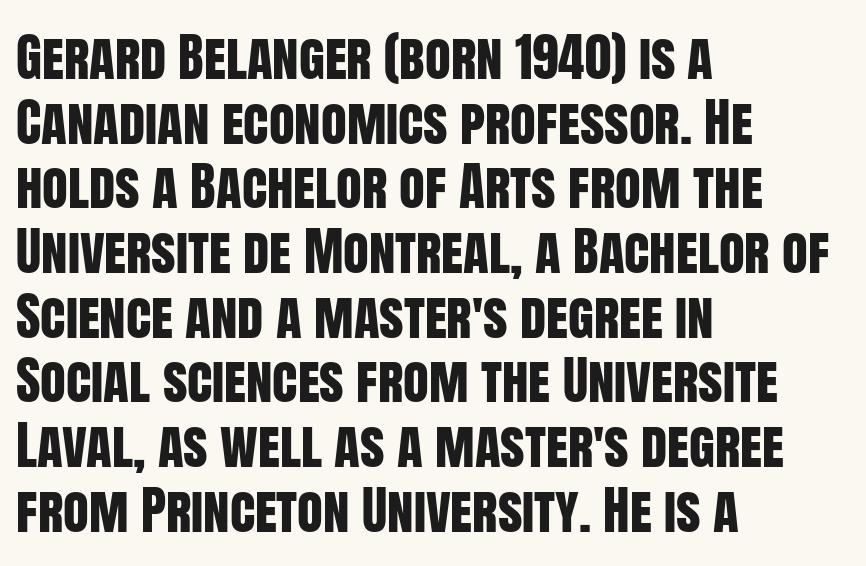
What kind of face is this? One without serifs — a sans. Spacing between characters is what you'd get straight out of the box. Line starts are locked; line ends wander. The zone under the glyphs is completely vacant. Proportional: the letters do not fall into vertical columns.
